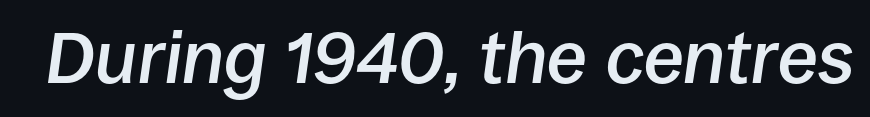
Letter spacing: default. Does the weight exceed regular? Yes, but only to semibold. Note the varied advance widths — an 'i' is clearly narrower than an 'm'. Descenders hang freely into open space.
